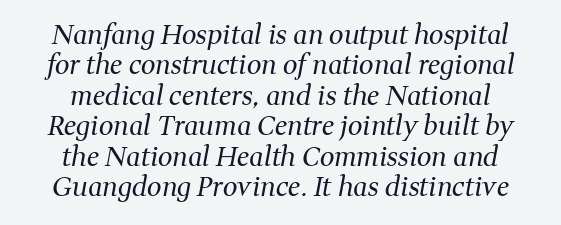
The image shows 26 px text type, italic (leaning right); set centered, line spacing 1.17x, normal letter spacing, not underlined.
